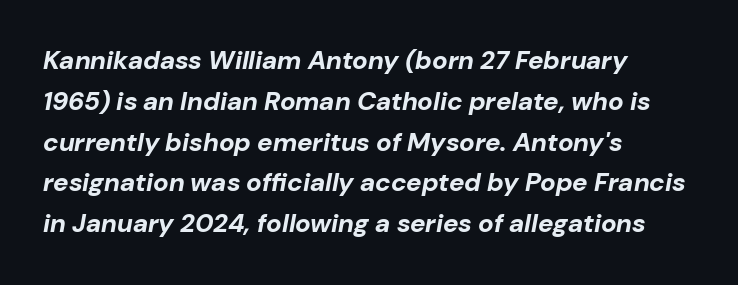
{"italic": "yes", "lean": "right", "slant_degrees": 10, "bold": "yes", "underline": "no", "align": "left", "line_spacing": "normal", "line_spacing_ratio": 1.57, "letter_spacing": "normal", "letter_spacing_em": 0.0, "glyph_px": 26}
